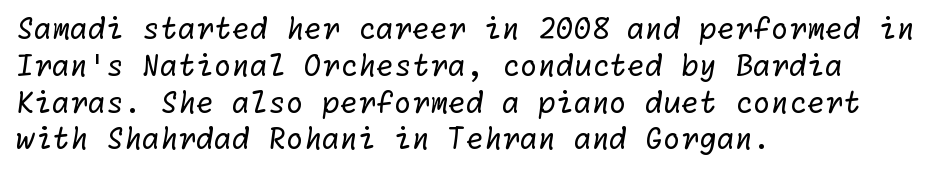
The image shows 29 px regular-weight sans-serif type; set left-aligned, normal line spacing (1.27x), normal letter spacing, not underlined; low stroke contrast and a medium x-height.
